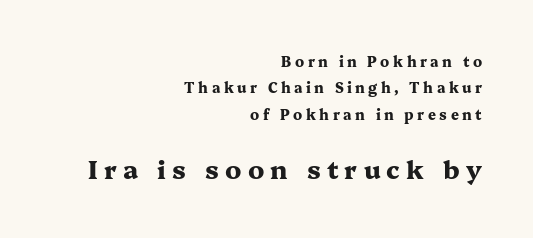
Stroke thickness is high; the sample reads as a true bold. Bigger letters appear in the bottom chunk; the top chunk is reduced. The letters stand straight up with perfectly vertical stems. Glance below the letters and you will spot only blank space. Where is the straight margin? On the right.
